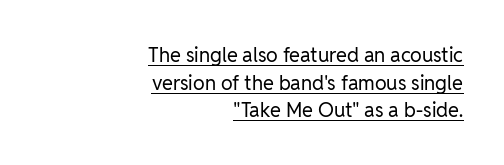
Q: Is the text bold? A: No.
Q: Is the text italic (slanted)? A: No, it is upright.
Q: Is the text underlined? A: Yes.
Q: How is the paragraph aligned? A: Right-aligned.
Q: Is the spacing between letters normal or unusually wide? A: Normal.
Q: Is the spacing between lines tight, normal or loose? A: Normal.
